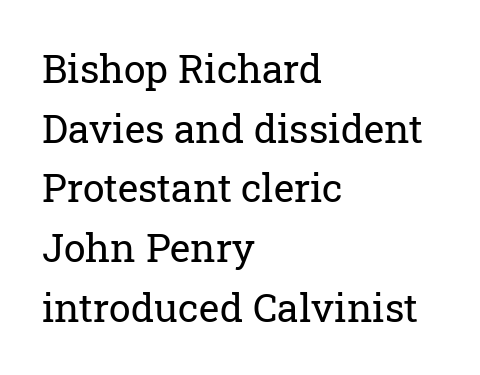
The image shows 39 px regular-weight serif type, upright; set left-aligned, normal line spacing (1.53x), normal letter spacing, not underlined; low stroke contrast and a medium x-height.
